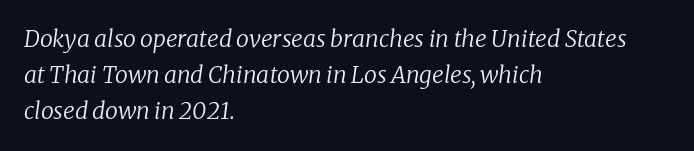
The image shows 23 px text type, italic (leaning right); set left-aligned, normal line spacing (1.57x), normal letter spacing, not underlined.
